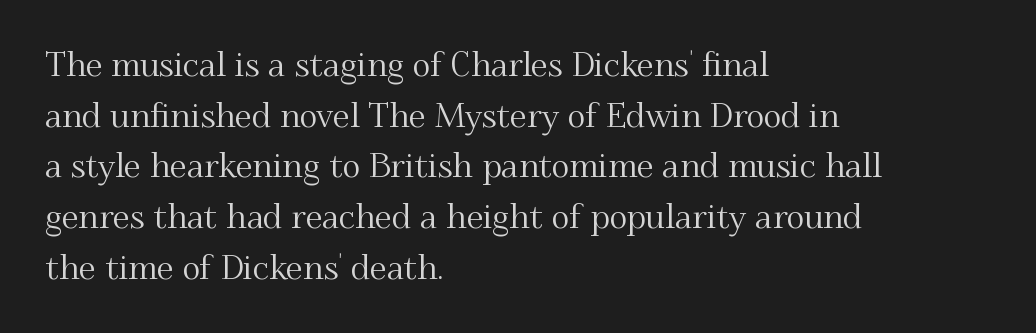
Q: Is the text italic (slanted)? A: No, it is upright.
Q: Is the typeface a serif or a sans-serif typeface? A: Serif.
Q: Is the text underlined? A: No.
Q: How is the paragraph aligned? A: Left-aligned.
Q: Is the spacing between letters normal or unusually wide? A: Normal.
Q: Is the spacing between lines tight, normal or loose? A: Normal.
Q: Width (condensed, normal, or wide)? A: Normal.
Q: Stroke contrast? A: Medium.
Q: x-height? A: Small.
Q: Monospaced? A: No.
